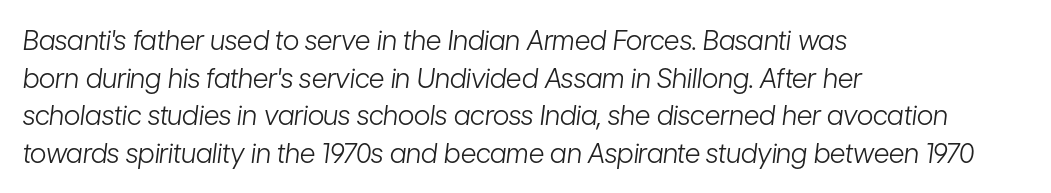
Q: Is the text bold? A: No.
Q: Is the text italic (slanted)? A: Yes, it leans right by about 7 degrees.
Q: Is the text underlined? A: No.
Q: How is the paragraph aligned? A: Left-aligned.
Q: Is the spacing between letters normal or unusually wide? A: Normal.
Q: Is the spacing between lines tight, normal or loose? A: Normal.
